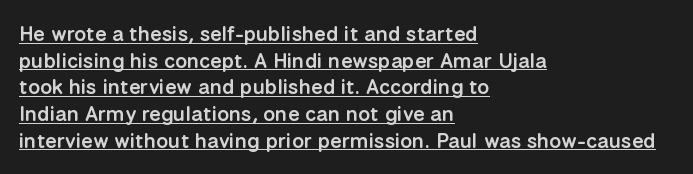
{"italic": "no", "bold": "semi", "underline": "yes", "align": "left", "line_spacing": "normal", "line_spacing_ratio": 1.27, "letter_spacing": "normal", "letter_spacing_em": 0.0, "glyph_px": 21}
